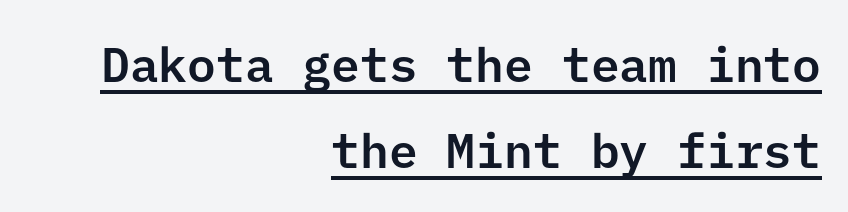
{"serif": "no", "italic": "no", "width": "normal", "stroke_contrast": "low", "x_height": "medium", "underline": "yes", "align": "right", "line_spacing_ratio": 1.8, "letter_spacing": "normal", "letter_spacing_em": 0.0, "glyph_px": 48}
